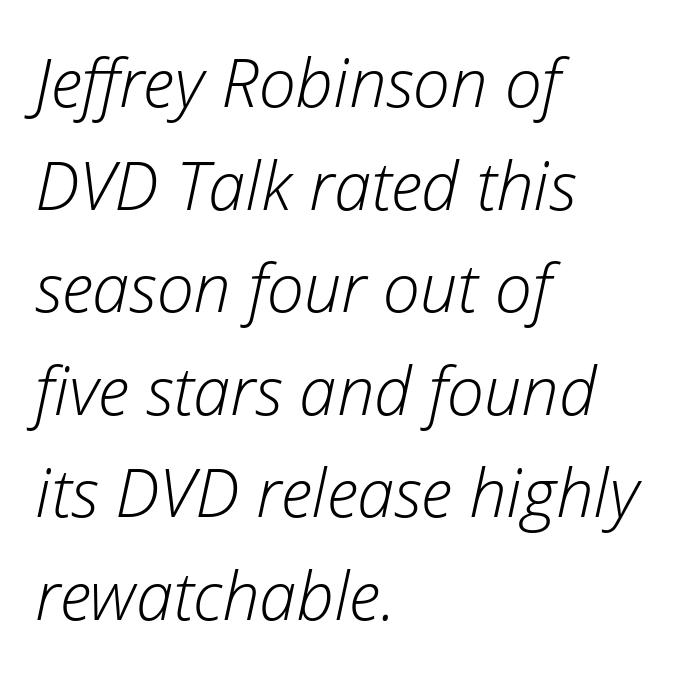
{"italic": "yes", "lean": "right", "slant_degrees": 12, "bold": "no", "weight": "light", "width": "normal", "stroke_contrast": "low", "x_height": "medium", "monospaced": "no", "underline": "no", "align": "left", "line_spacing": "normal", "line_spacing_ratio": 1.53, "letter_spacing": "normal", "letter_spacing_em": 0.0, "glyph_px": 67}
